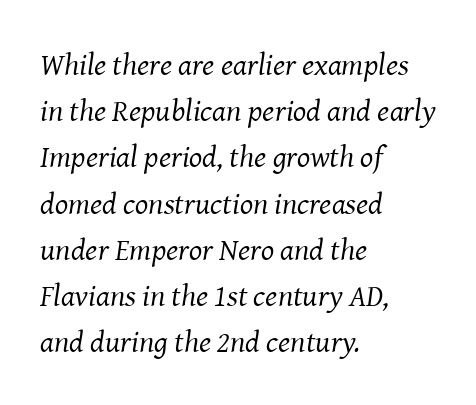
Is the letter spacing exaggerated? No — it looks like the ordinary default. Examine the stroke ends and you'll spot serifs. Compared with ordinary roman type, these characters are visibly tilted. The paragraph shown leans on its left margin. This is not heavy type; no bold has been used.
